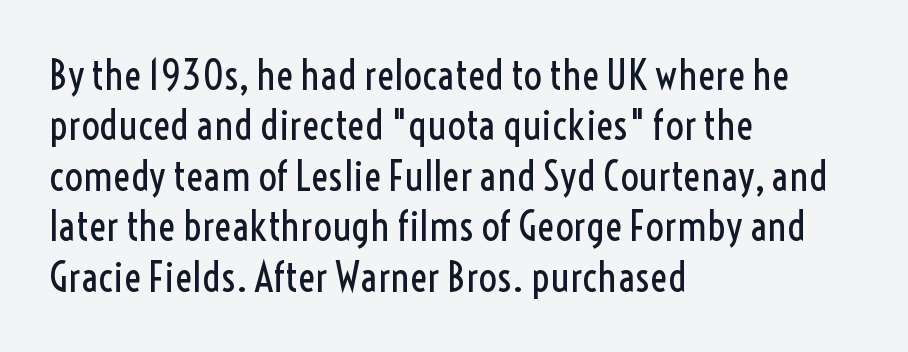
Q: Is the text bold? A: No.
Q: Is the text italic (slanted)? A: No, it is upright.
Q: Is the typeface a serif or a sans-serif typeface? A: Sans-serif.
Q: Is the text underlined? A: No.
Q: How is the paragraph aligned? A: Left-aligned.
Q: Is the spacing between letters normal or unusually wide? A: Normal.
Q: Width (condensed, normal, or wide)? A: Condensed.
Q: x-height? A: Medium.
Q: Monospaced? A: No.
